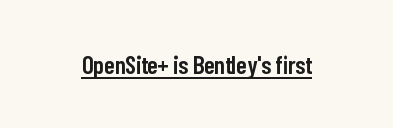
The letters sit at their default tracking, neither squeezed nor spread. On the weight axis this lands at semibold, roughly 600. Somebody hit Ctrl+U on this one — the words are underlined. In terms of posture, this sample is upright.
